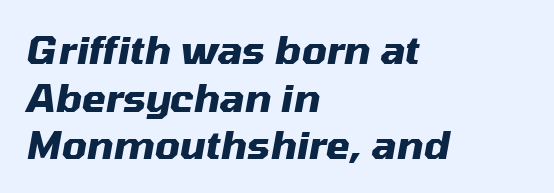
Spacing verdict: proportional, widths tailored to each character. The text block is weighted toward the left margin, trailing off unevenly rightward. Unmarked baselines from the first word to the last. Strong, thick strokes mark this as bold type.
